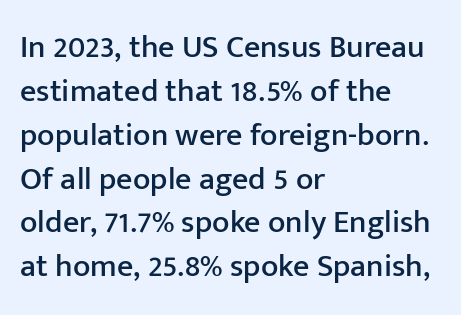
The image shows 32 px sans-serif type, upright; set left-aligned, normal line spacing (1.37x), normal letter spacing, not underlined; low stroke contrast and a medium x-height.
